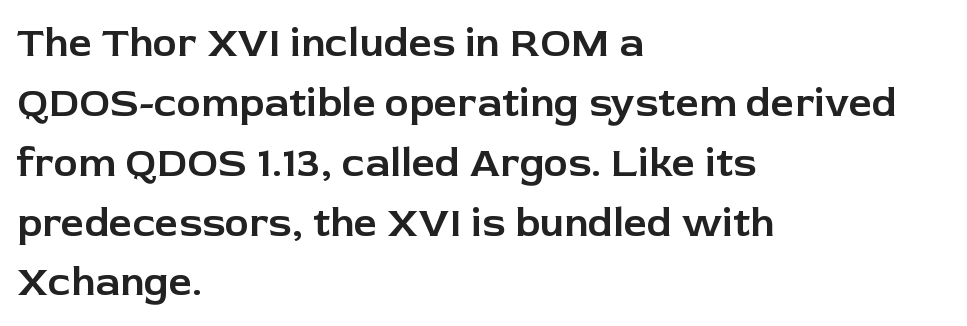
Q: Is the text italic (slanted)? A: No, it is upright.
Q: Is the typeface a serif or a sans-serif typeface? A: Sans-serif.
Q: Is the text underlined? A: No.
Q: How is the paragraph aligned? A: Left-aligned.
Q: Is the spacing between letters normal or unusually wide? A: Normal.
Q: Is the spacing between lines tight, normal or loose? A: Normal.
Q: Width (condensed, normal, or wide)? A: Normal.
Q: Stroke contrast? A: Low.
Q: x-height? A: Medium.
Q: Monospaced? A: No.
